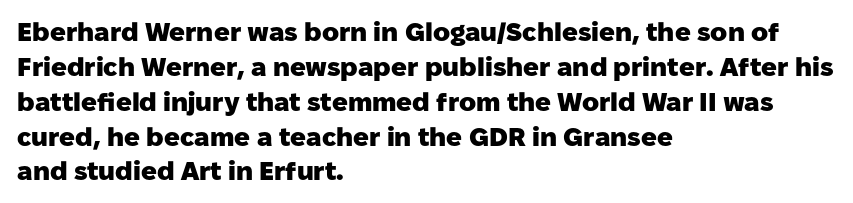
The baseline area is clear. The lines in this sample share a left origin and differ only in where they stop. The type is set solid horizontally, with unmodified tracking. Compared with typical paragraphs, the rows here are spaced about the same. Thick stems and heavy bowls — unmistakably bold. Ascenders rise straight up at ninety degrees.
